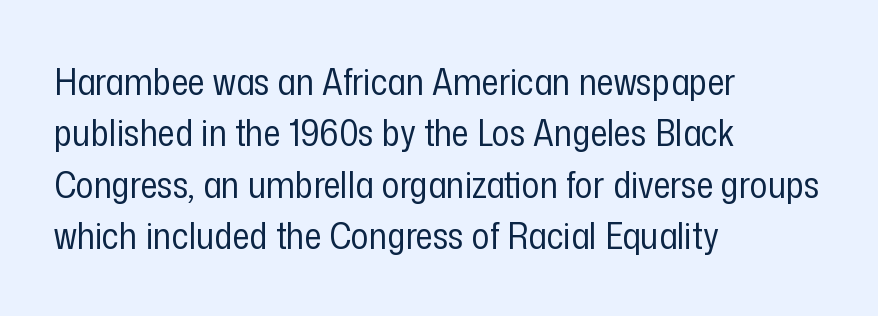
The image shows 37 px regular-weight, condensed sans-serif type, upright; set left-aligned, normal line spacing (1.39x), normal letter spacing, not underlined; low stroke contrast and a medium x-height.
